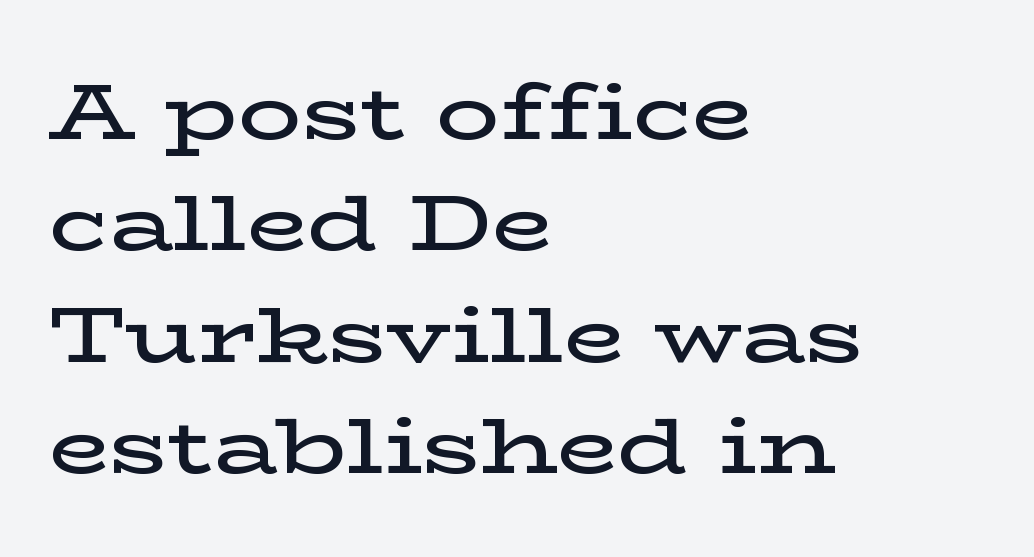
Q: Is the text bold? A: Semi-bold.
Q: Is the text italic (slanted)? A: No, it is upright.
Q: Is the typeface a serif or a sans-serif typeface? A: Serif.
Q: Is the text underlined? A: No.
Q: How is the paragraph aligned? A: Left-aligned.
Q: Is the spacing between letters normal or unusually wide? A: Normal.
Q: Is the spacing between lines tight, normal or loose? A: Normal.
Q: Width (condensed, normal, or wide)? A: Wide.
Q: Stroke contrast? A: Low.
Q: x-height? A: Medium.
Q: Monospaced? A: No.
